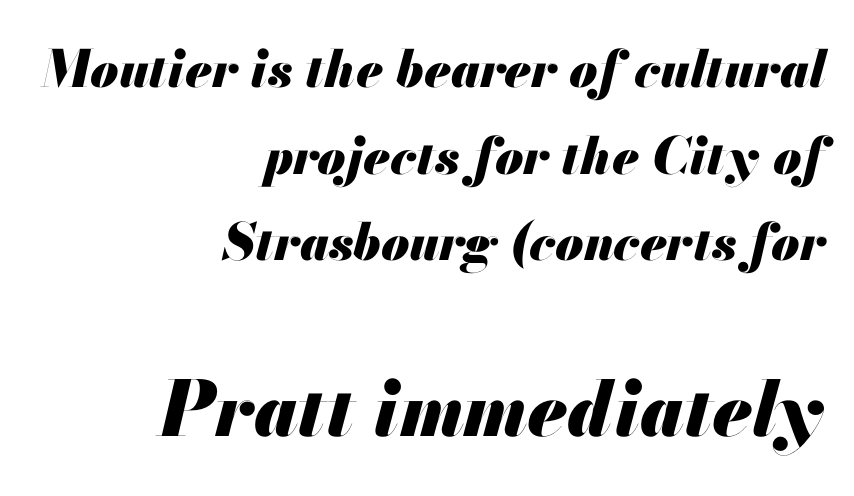
Q: Is the text bold? A: Yes.
Q: Is the text italic (slanted)? A: Yes, it leans right by about 13 degrees.
Q: Is the text underlined? A: No.
Q: How is the paragraph aligned? A: Right-aligned.
Q: Is the spacing between letters normal or unusually wide? A: Normal.
Q: Is the spacing between lines tight, normal or loose? A: Normal.
Q: Which block of text is set in a larger size, the first (top) or the second (bottom)? A: The second (bottom) one.
Q: Width (condensed, normal, or wide)? A: Normal.
Q: Stroke contrast? A: Medium.
Q: x-height? A: Small.
Q: Monospaced? A: No.
